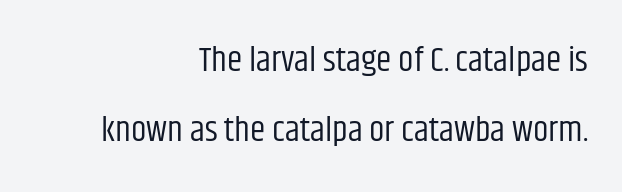
Loosely led — the rows are spread out. The typography opts for an upright posture over an oblique one. Caption: standard tracking, unaltered. These lines stack with their right ends in a neat column. The space beneath each line is pristine and unruled. The face used here is a sans, in the tradition of grotesques and geometrics.
